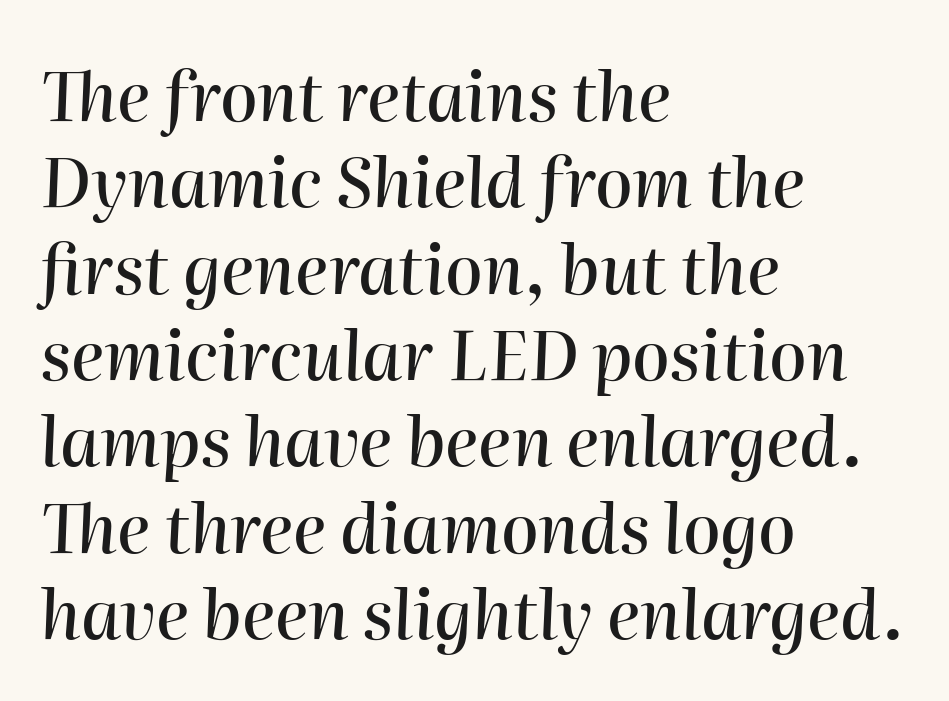
The image shows 68 px text type, italic (leaning right); set left-aligned, normal line spacing (1.27x), normal letter spacing, not underlined; high stroke contrast and a medium x-height.
